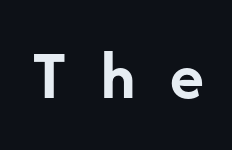
Q: Is the text bold? A: Yes.
Q: Is the text italic (slanted)? A: No, it is upright.
Q: Is the typeface a serif or a sans-serif typeface? A: Sans-serif.
Q: Is the text underlined? A: No.
Q: Is the spacing between letters normal or unusually wide? A: Unusually wide.
Q: Width (condensed, normal, or wide)? A: Normal.
Q: Stroke contrast? A: Low.
Q: x-height? A: Medium.
Q: Monospaced? A: No.
